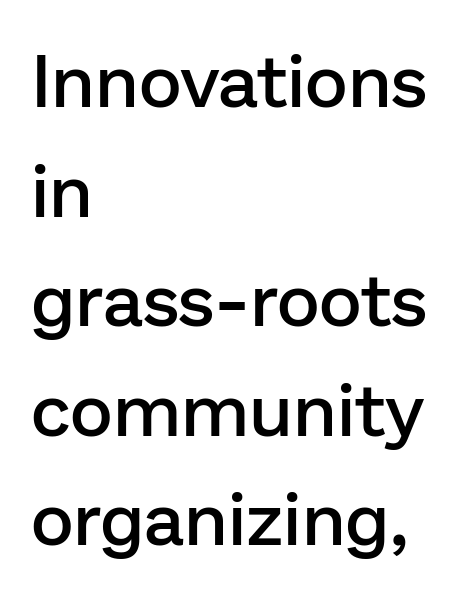
{"serif": "no", "italic": "no", "bold": "semi", "weight": "semibold", "width": "normal", "stroke_contrast": "low", "x_height": "medium", "monospaced": "no", "underline": "no", "align": "left", "line_spacing": "normal", "line_spacing_ratio": 1.48, "letter_spacing": "normal", "letter_spacing_em": 0.0, "glyph_px": 74}
